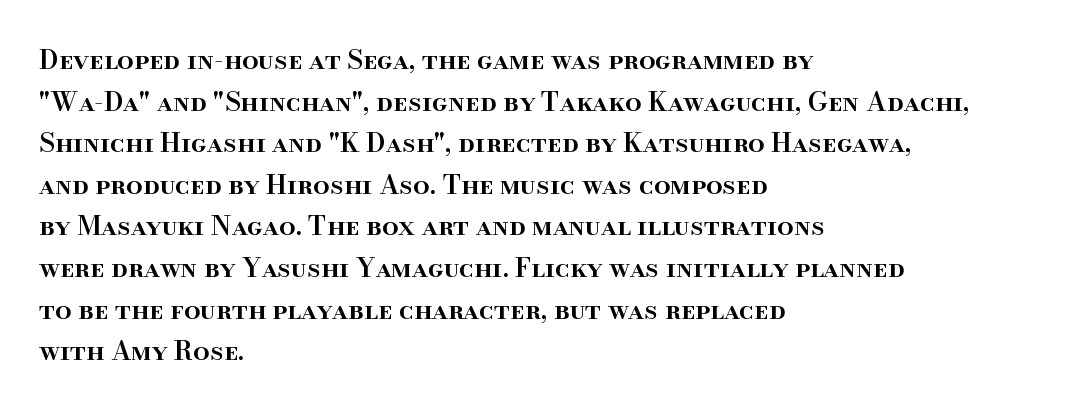
{"italic": "no", "bold": "semi", "underline": "no", "align": "left", "line_spacing": "normal", "line_spacing_ratio": 1.6, "letter_spacing": "normal", "letter_spacing_em": 0.0, "glyph_px": 26}
